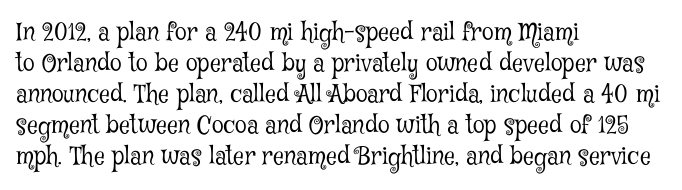
{"italic": "no", "bold": "no", "underline": "no", "align": "left", "line_spacing": "normal", "line_spacing_ratio": 1.29, "letter_spacing": "normal", "letter_spacing_em": 0.0, "glyph_px": 24}
